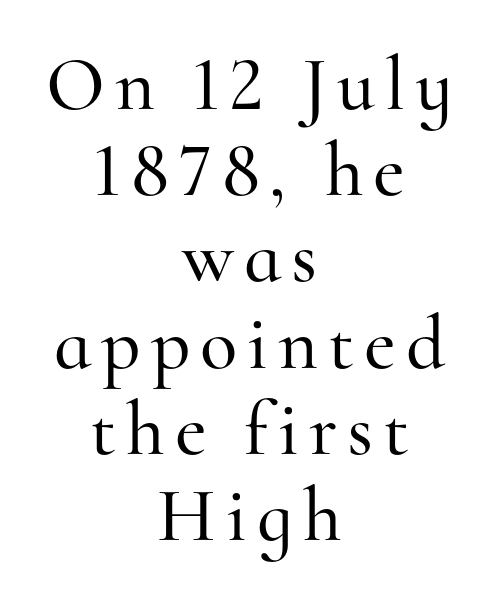
Q: Is the text italic (slanted)? A: No, it is upright.
Q: Is the typeface a serif or a sans-serif typeface? A: Serif.
Q: Is the text underlined? A: No.
Q: How is the paragraph aligned? A: Centered.
Q: Is the spacing between lines tight, normal or loose? A: Tight.
Q: Width (condensed, normal, or wide)? A: Normal.
Q: Stroke contrast? A: High.
Q: x-height? A: Small.
Q: Monospaced? A: No.
